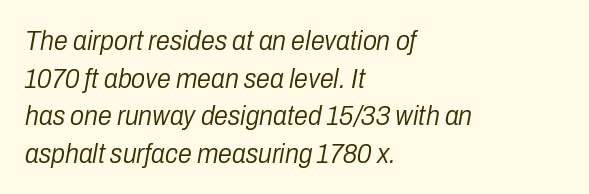
{"italic": "yes", "lean": "right", "slant_degrees": 10, "bold": "no", "weight": "light", "width": "condensed", "stroke_contrast": "low", "x_height": "medium", "monospaced": "no", "underline": "no", "align": "left", "line_spacing": "normal", "line_spacing_ratio": 1.34, "letter_spacing": "normal", "letter_spacing_em": 0.0, "glyph_px": 28}
